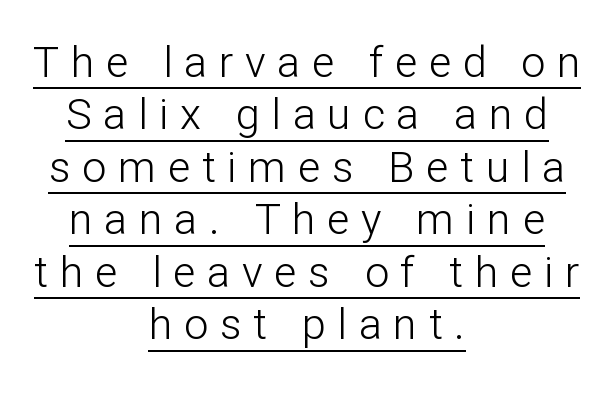
The image shows 43 px light sans-serif type, upright; set centered, line spacing 1.22x, unusually wide letter spacing (+0.27 em), underlined; low stroke contrast and a medium x-height.
